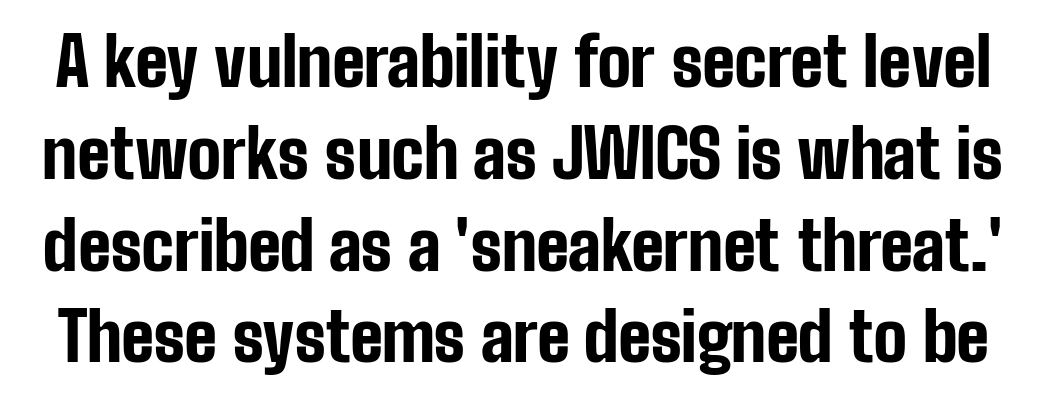
Every stem runs plumb, perpendicular to the baseline. The line-height multiplier appears to be the usual default. This rendering features lettering with no underline. On the weight axis this lands at bold, roughly 700. Words appear dense and cohesive because spacing is normal. Do the characters align in a grid? No, the font is proportional.
